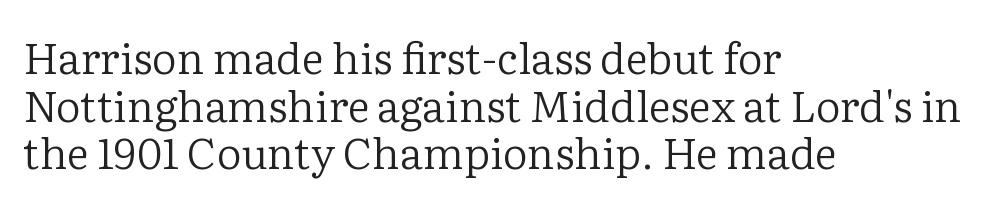
These lines are composed in type with serifs. Each line starts at the same left margin while the right side varies. Ink coverage per letter is moderate at most. Students, note that the glyphs here touch the page at normal intervals.
